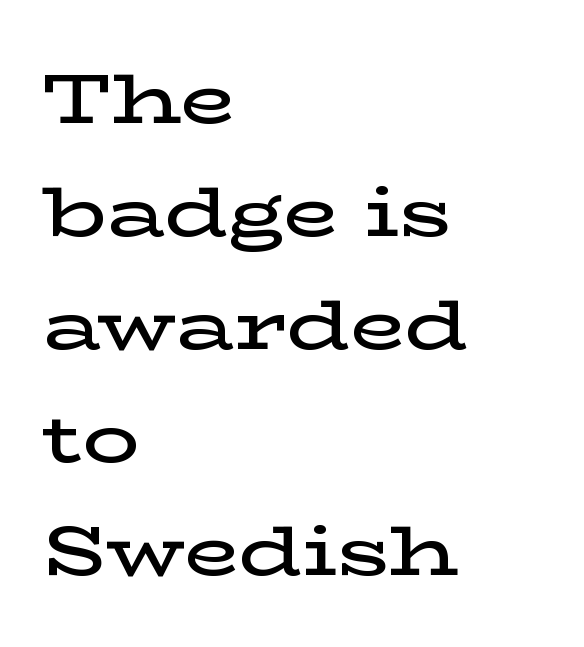
The image shows 71 px semibold, wide serif type, upright; set left-aligned, normal line spacing (1.59x), normal letter spacing, not underlined; low stroke contrast and a medium x-height.
